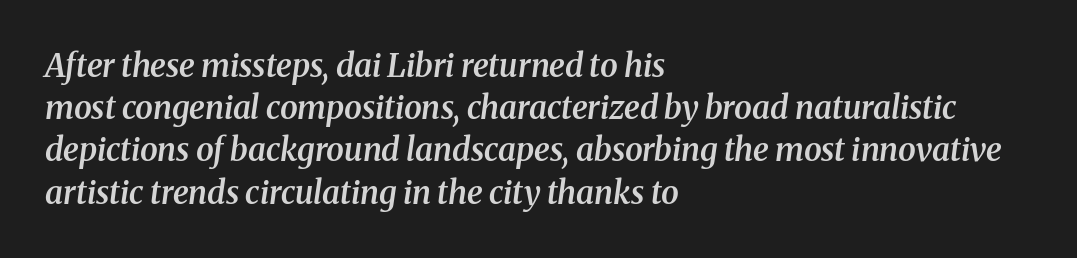
The image shows 32 px semibold serif type, italic (leaning right); set left-aligned, normal line spacing (1.32x), normal letter spacing, not underlined; medium stroke contrast and a medium x-height.
